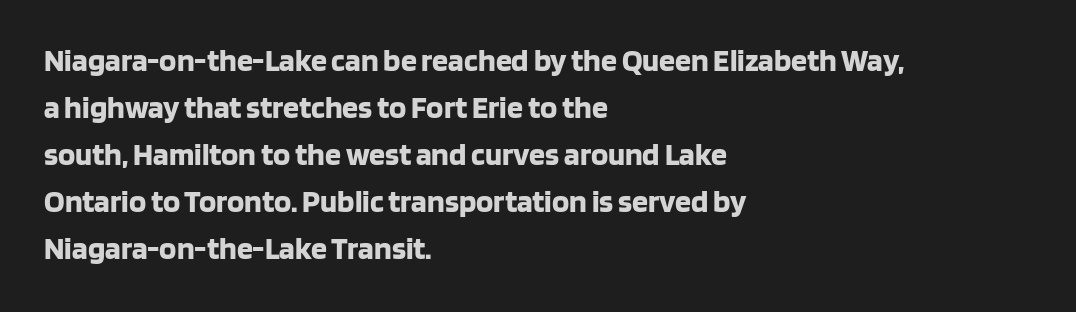
The image shows 32 px bold sans-serif type, upright; set left-aligned, normal line spacing (1.47x), normal letter spacing, not underlined; low stroke contrast and a large x-height.
